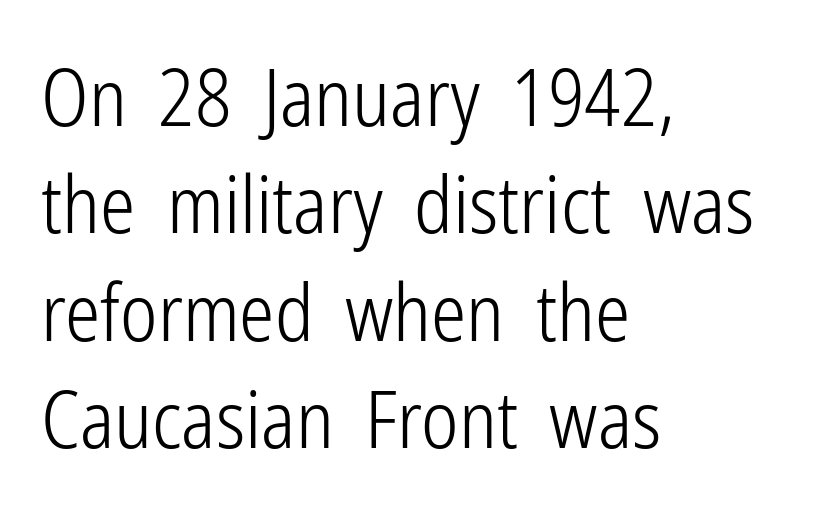
Q: Is the text bold? A: No.
Q: Is the text italic (slanted)? A: No, it is upright.
Q: Is the typeface a serif or a sans-serif typeface? A: Sans-serif.
Q: Is the text underlined? A: No.
Q: How is the paragraph aligned? A: Left-aligned.
Q: Is the spacing between letters normal or unusually wide? A: Normal.
Q: Is the spacing between lines tight, normal or loose? A: Normal.
Q: Width (condensed, normal, or wide)? A: Condensed.
Q: Stroke contrast? A: Low.
Q: x-height? A: Medium.
Q: Monospaced? A: No.
